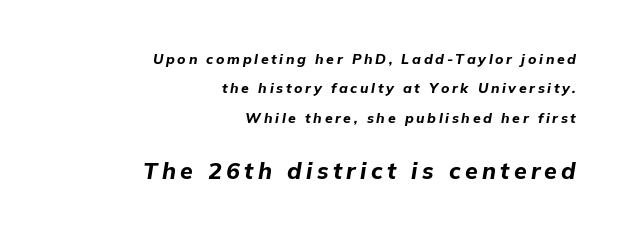
The image shows 23 px bold type, italic (leaning right); set right-aligned, loose line spacing (2.09x), not underlined; the second (bottom) block is 1.64x larger.
